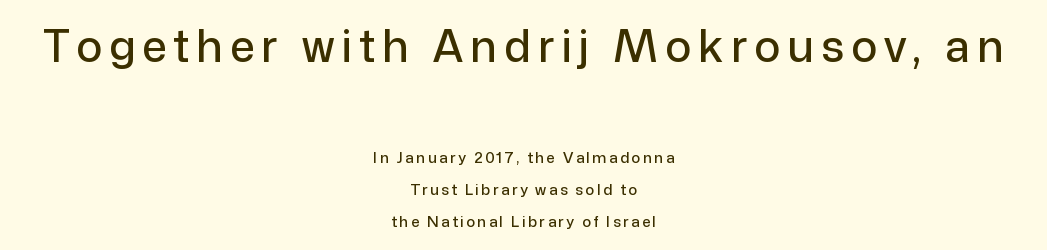
{"serif": "no", "italic": "no", "width": "normal", "stroke_contrast": "low", "x_height": "medium", "monospaced": "no", "underline": "no", "align": "center", "line_spacing": "loose", "line_spacing_ratio": 2.13, "larger_block": "first", "size_ratio": 2.93, "glyph_px": 44}
